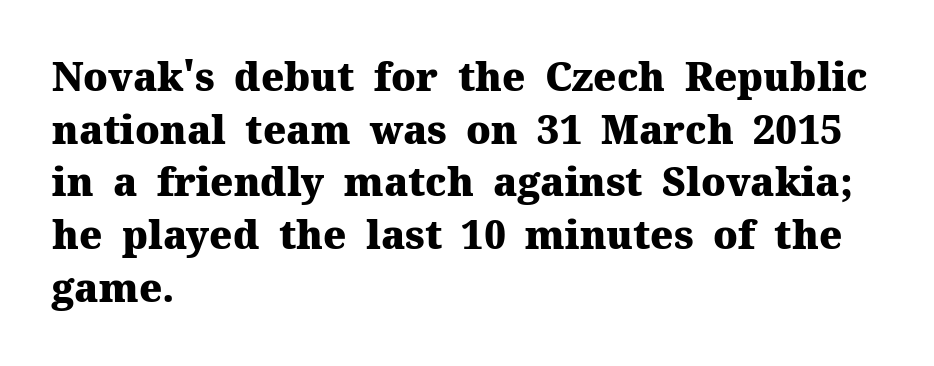
Q: Is the text bold? A: Yes.
Q: Is the text italic (slanted)? A: No, it is upright.
Q: Is the typeface a serif or a sans-serif typeface? A: Serif.
Q: Is the text underlined? A: No.
Q: How is the paragraph aligned? A: Left-aligned.
Q: Is the spacing between letters normal or unusually wide? A: Normal.
Q: Is the spacing between lines tight, normal or loose? A: Normal.
Q: Width (condensed, normal, or wide)? A: Normal.
Q: Stroke contrast? A: Medium.
Q: x-height? A: Medium.
Q: Monospaced? A: No.
